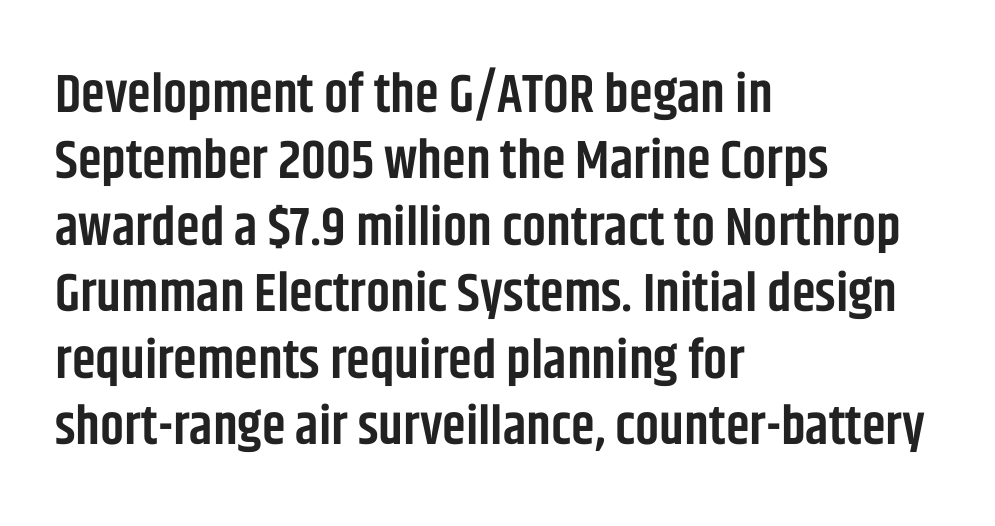
Q: Is the text bold? A: Semi-bold.
Q: Is the text italic (slanted)? A: No, it is upright.
Q: Is the typeface a serif or a sans-serif typeface? A: Sans-serif.
Q: Is the text underlined? A: No.
Q: How is the paragraph aligned? A: Left-aligned.
Q: Is the spacing between letters normal or unusually wide? A: Normal.
Q: Width (condensed, normal, or wide)? A: Condensed.
Q: Stroke contrast? A: Low.
Q: x-height? A: Large.
Q: Monospaced? A: No.
